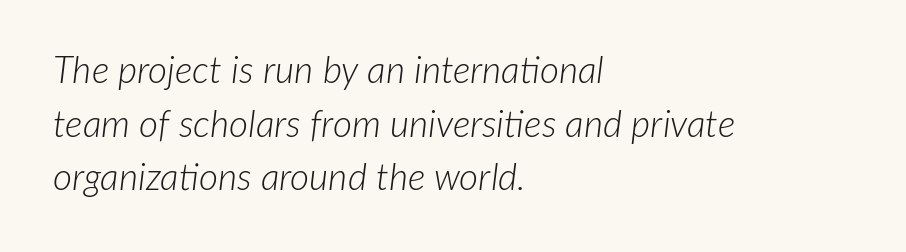
The words here are not underlined. Looks like regular typesetting: each glyph gets only the width it needs. The passage is arranged the way most books set body copy — flush left. This rendering leaves character spacing at its baseline value. Evenly set lines give the paragraph a standard silhouette.
